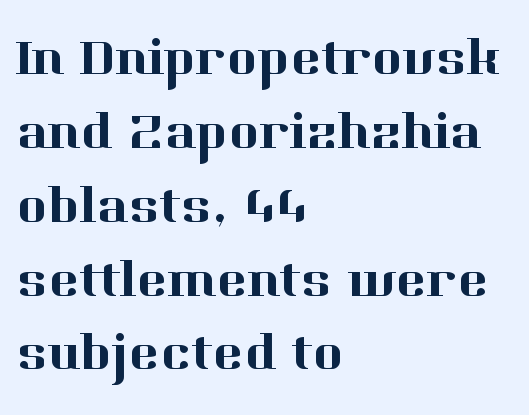
Standard letterfit; no display-style spreading of the glyphs. Look at the bottom of the vertical strokes: they flare into serifs here. Think of a printed novel: that variable character pitch is what you see here. This block has exactly the height ordinary leading produces. Descender tails drop into unmarked territory. The font's upright variant was chosen for this text.
